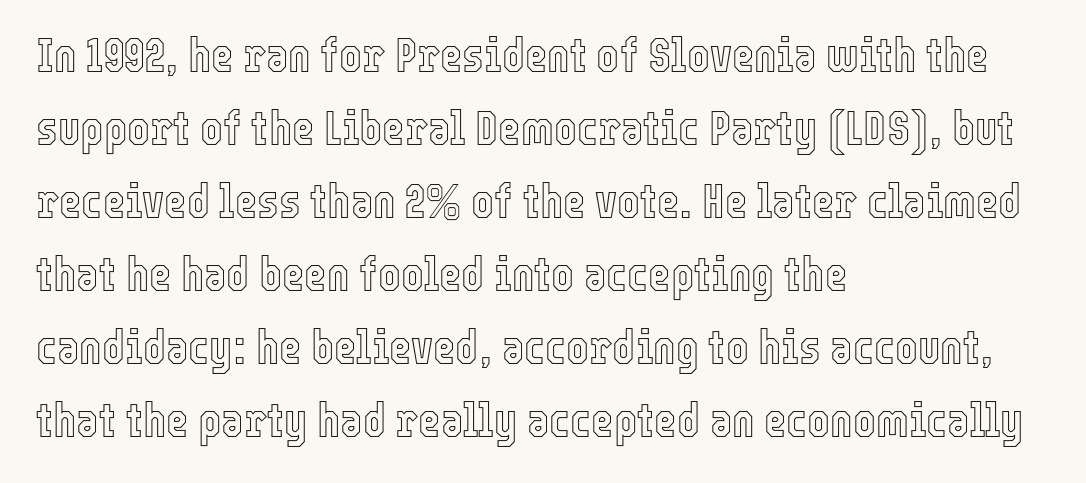
{"italic": "no", "width": "condensed", "x_height": "medium", "monospaced": "no", "underline": "no", "align": "left", "line_spacing": "normal", "line_spacing_ratio": 1.52, "letter_spacing": "normal", "letter_spacing_em": 0.0, "glyph_px": 48}
